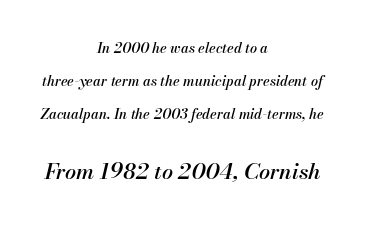
{"italic": "yes", "lean": "right", "slant_degrees": 13, "underline": "no", "align": "center", "line_spacing": "loose", "line_spacing_ratio": 2.36, "letter_spacing": "normal", "letter_spacing_em": 0.0, "larger_block": "second", "size_ratio": 1.57, "glyph_px": 22}
